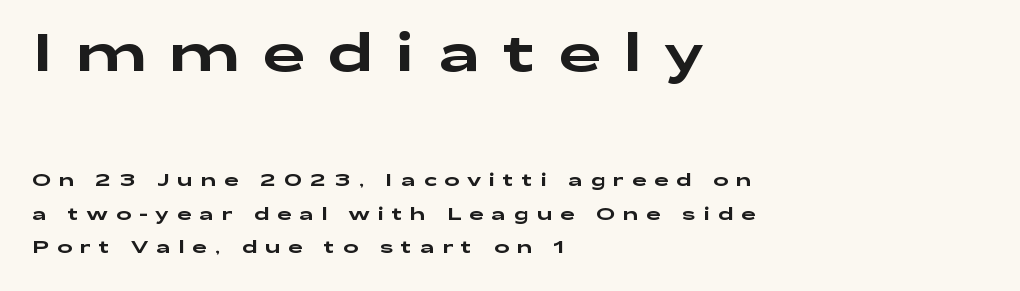
{"serif": "no", "italic": "no", "width": "wide", "stroke_contrast": "low", "x_height": "medium", "monospaced": "no", "underline": "no", "align": "left", "line_spacing_ratio": 1.85, "letter_spacing": "wide", "letter_spacing_em": 0.44, "larger_block": "first", "size_ratio": 2.94, "glyph_px": 53}
